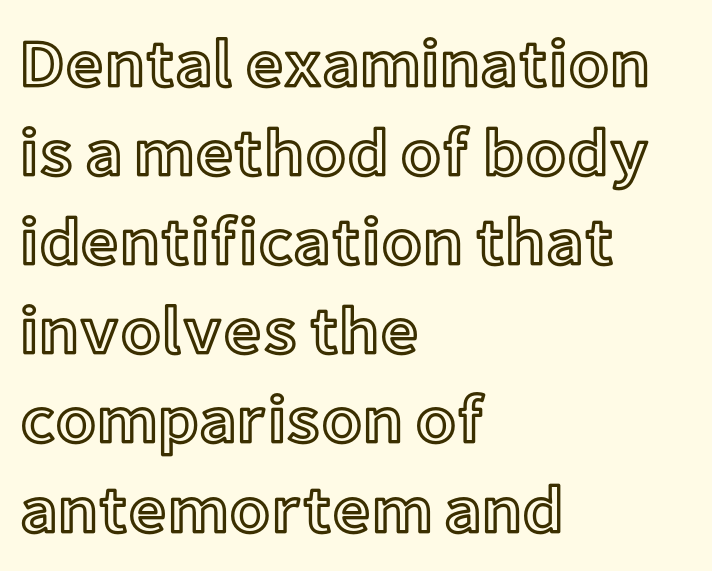
Q: Is the text italic (slanted)? A: No, it is upright.
Q: Is the text underlined? A: No.
Q: How is the paragraph aligned? A: Left-aligned.
Q: Is the spacing between letters normal or unusually wide? A: Normal.
Q: Is the spacing between lines tight, normal or loose? A: Normal.
Q: Width (condensed, normal, or wide)? A: Normal.
Q: x-height? A: Medium.
Q: Monospaced? A: No.
